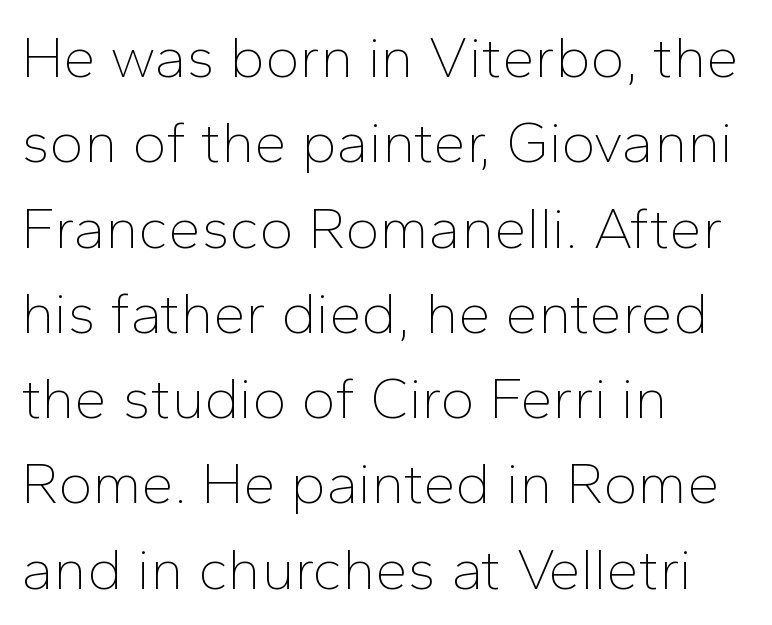
Q: Is the text bold? A: No.
Q: Is the text italic (slanted)? A: No, it is upright.
Q: Is the typeface a serif or a sans-serif typeface? A: Sans-serif.
Q: Is the text underlined? A: No.
Q: How is the paragraph aligned? A: Left-aligned.
Q: Is the spacing between letters normal or unusually wide? A: Normal.
Q: Is the spacing between lines tight, normal or loose? A: Normal.
Q: Width (condensed, normal, or wide)? A: Normal.
Q: Stroke contrast? A: Low.
Q: x-height? A: Medium.
Q: Monospaced? A: No.
